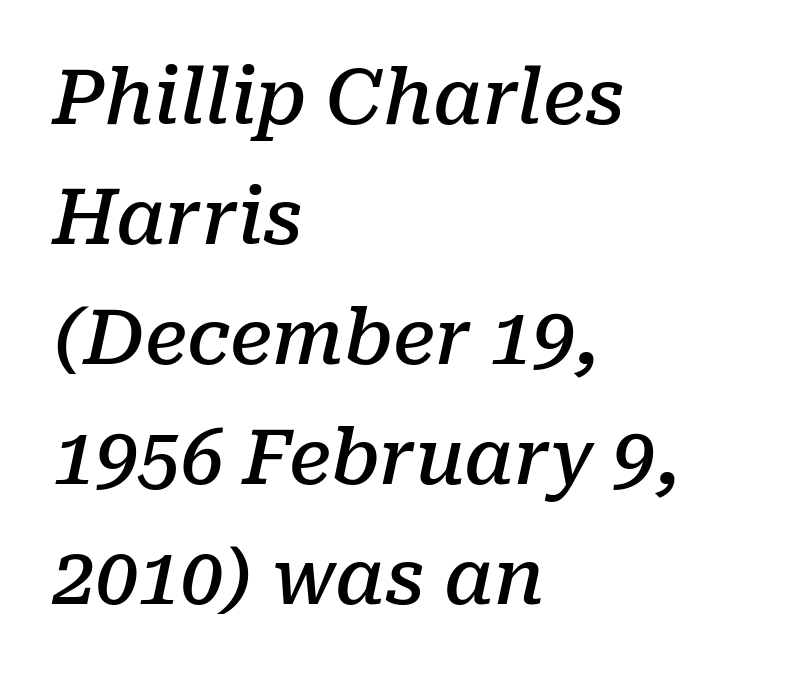
{"serif": "yes", "italic": "yes", "lean": "right", "slant_degrees": 10, "bold": "semi", "weight": "semibold", "width": "normal", "stroke_contrast": "low", "x_height": "medium", "monospaced": "no", "underline": "no", "align": "left", "line_spacing": "normal", "line_spacing_ratio": 1.58, "letter_spacing": "normal", "letter_spacing_em": 0.0, "glyph_px": 76}
